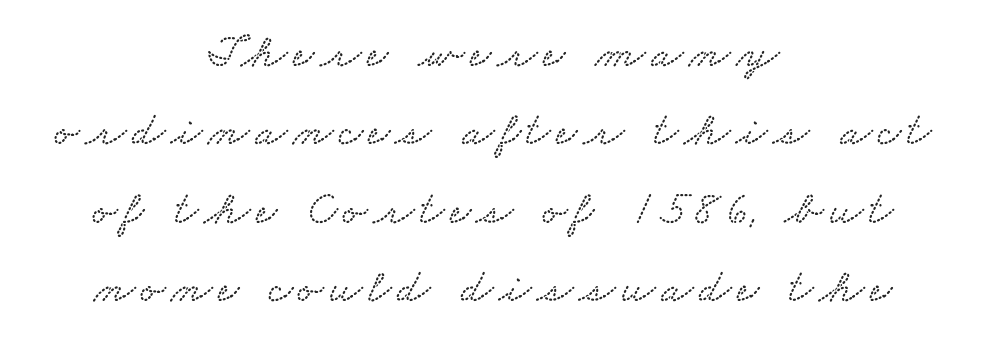
You could not count columns in this text — the font is proportionally spaced. The leading is moderate, giving the passage an even texture. The glyphs are unaccompanied by any horizontal stroke below them. These lines stack symmetrically, like a column narrowing and widening about its center.
